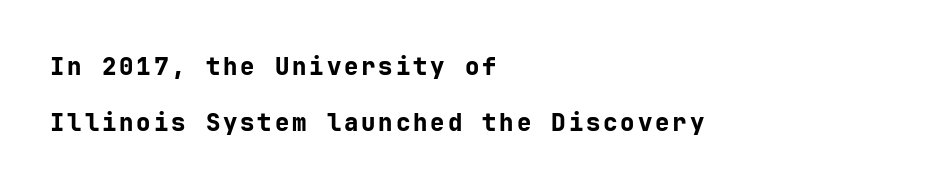
{"italic": "no", "bold": "yes", "underline": "no", "align": "left", "line_spacing": "loose", "line_spacing_ratio": 2.35, "glyph_px": 24}
